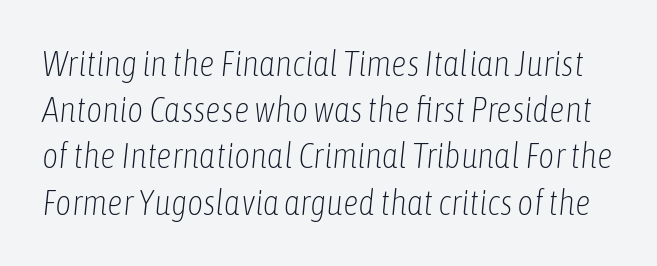
{"italic": "yes", "lean": "right", "slant_degrees": 6, "bold": "no", "weight": "light", "width": "condensed", "stroke_contrast": "low", "x_height": "medium", "monospaced": "no", "underline": "no", "line_spacing": "normal", "line_spacing_ratio": 1.32, "letter_spacing": "normal", "letter_spacing_em": 0.0, "glyph_px": 35}
